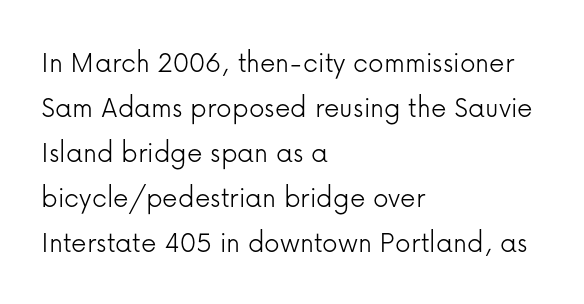
Q: Is the text bold? A: No.
Q: Is the text italic (slanted)? A: No, it is upright.
Q: Is the typeface a serif or a sans-serif typeface? A: Sans-serif.
Q: Is the text underlined? A: No.
Q: How is the paragraph aligned? A: Left-aligned.
Q: Is the spacing between letters normal or unusually wide? A: Normal.
Q: Is the spacing between lines tight, normal or loose? A: Normal.
Q: Width (condensed, normal, or wide)? A: Normal.
Q: Stroke contrast? A: Low.
Q: x-height? A: Medium.
Q: Monospaced? A: No.
